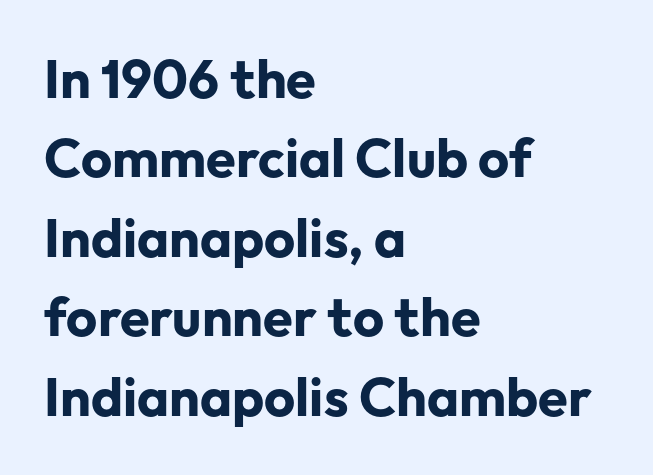
{"serif": "no", "italic": "no", "bold": "yes", "weight": "bold", "width": "normal", "stroke_contrast": "low", "x_height": "medium", "monospaced": "no", "underline": "no", "align": "left", "line_spacing": "normal", "line_spacing_ratio": 1.47, "letter_spacing": "normal", "letter_spacing_em": 0.0, "glyph_px": 54}
